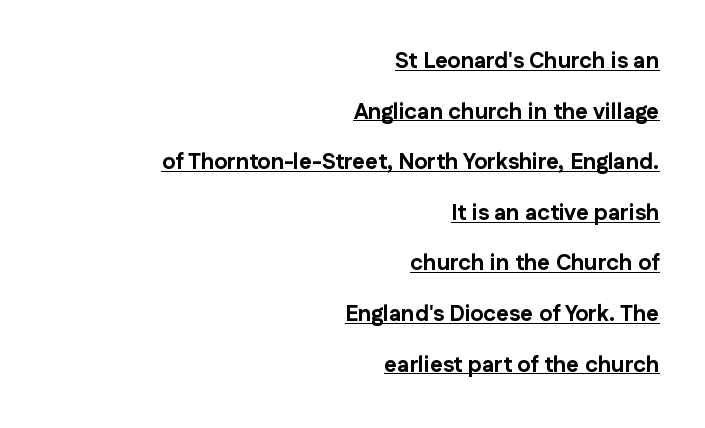
{"italic": "no", "bold": "yes", "underline": "yes", "align": "right", "line_spacing": "loose", "line_spacing_ratio": 2.3, "letter_spacing": "normal", "letter_spacing_em": 0.0, "glyph_px": 22}
